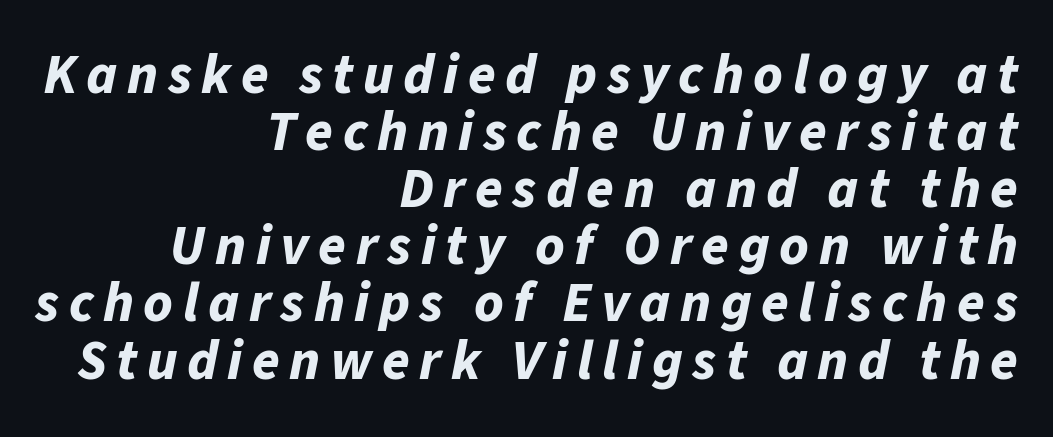
The image shows 56 px bold type, italic (leaning right); set right-aligned, tight line spacing (1.02x), not underlined; low stroke contrast and a medium x-height.
